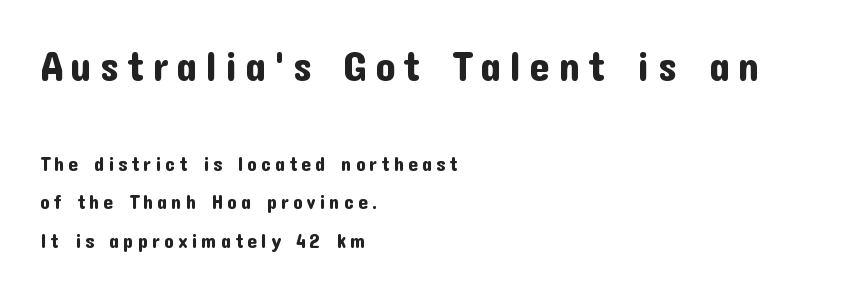
The image shows 41 px sans-serif type, upright; set left-aligned, loose line spacing (1.91x), not underlined; the first (top) block is 2.05x larger; low stroke contrast and a medium x-height.
